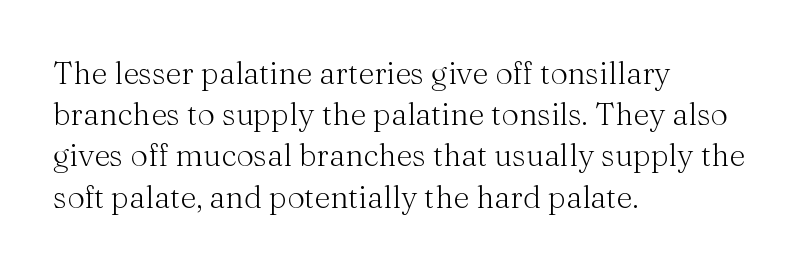
{"serif": "yes", "italic": "no", "bold": "no", "weight": "light", "width": "normal", "stroke_contrast": "medium", "x_height": "medium", "monospaced": "no", "underline": "no", "align": "left", "line_spacing": "normal", "line_spacing_ratio": 1.33, "letter_spacing": "normal", "letter_spacing_em": 0.0, "glyph_px": 31}
